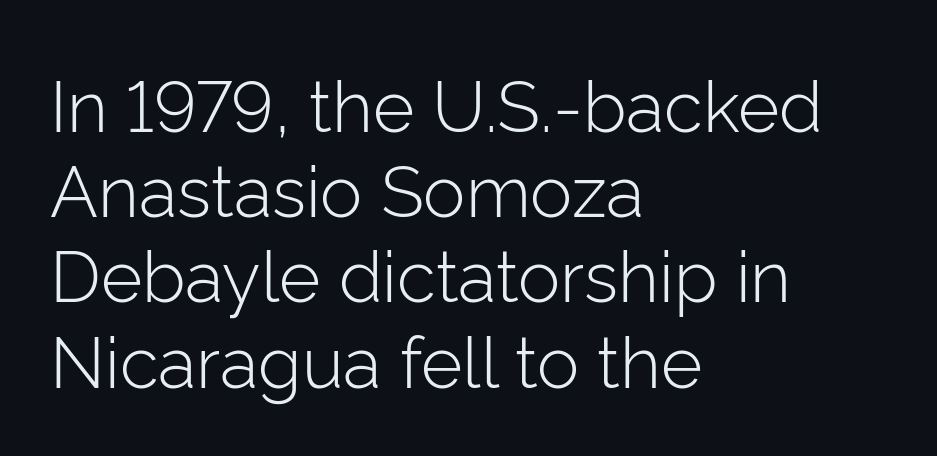
The image shows 71 px light sans-serif type, upright; set left-aligned, line spacing 1.2x, normal letter spacing, not underlined; low stroke contrast and a medium x-height.
